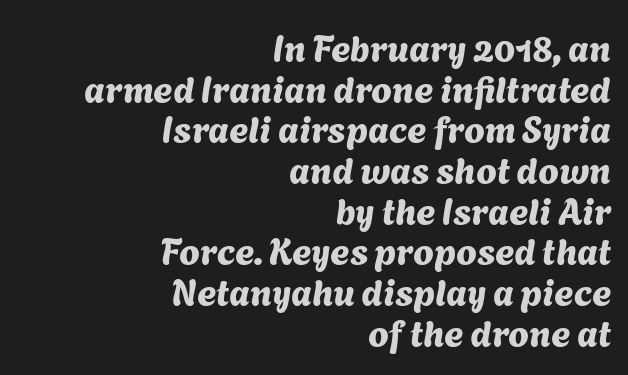
{"serif": "no", "width": "normal", "stroke_contrast": "medium", "x_height": "medium", "monospaced": "no", "underline": "no", "align": "right", "line_spacing": "tight", "line_spacing_ratio": 1.1, "letter_spacing": "normal", "letter_spacing_em": 0.0, "glyph_px": 37}
